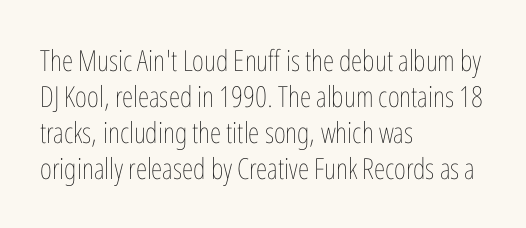
The image shows 29 px thin, condensed type, upright; set left-aligned, line spacing 1.24x, normal letter spacing, not underlined; low stroke contrast and a medium x-height.
